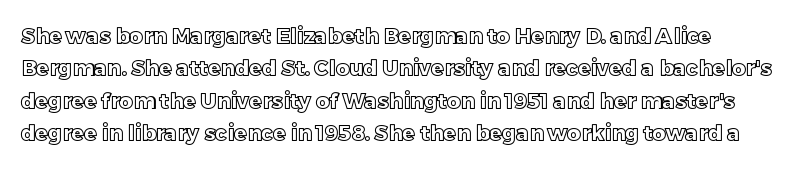
Q: Is the text italic (slanted)? A: No, it is upright.
Q: Is the text underlined? A: No.
Q: Is the spacing between letters normal or unusually wide? A: Normal.
Q: Is the spacing between lines tight, normal or loose? A: Normal.
